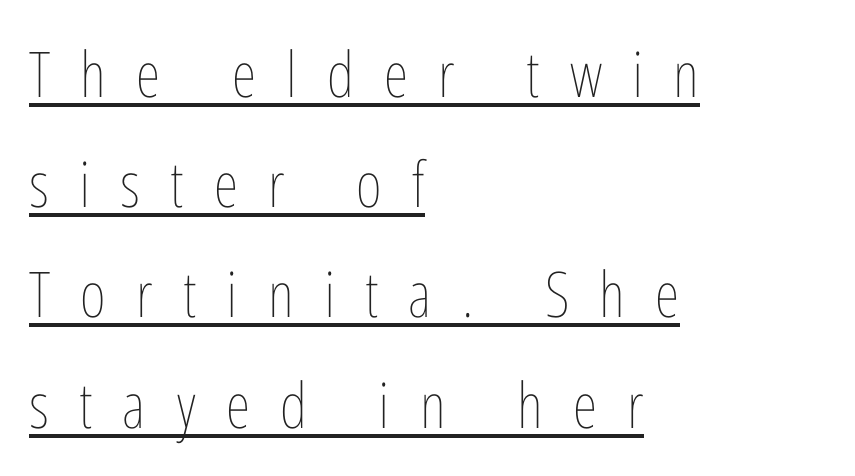
Q: Is the text bold? A: No.
Q: Is the text italic (slanted)? A: No, it is upright.
Q: Is the text underlined? A: Yes.
Q: How is the paragraph aligned? A: Left-aligned.
Q: Is the spacing between letters normal or unusually wide? A: Unusually wide.
Q: Width (condensed, normal, or wide)? A: Condensed.
Q: Stroke contrast? A: Low.
Q: x-height? A: Medium.
Q: Monospaced? A: No.
